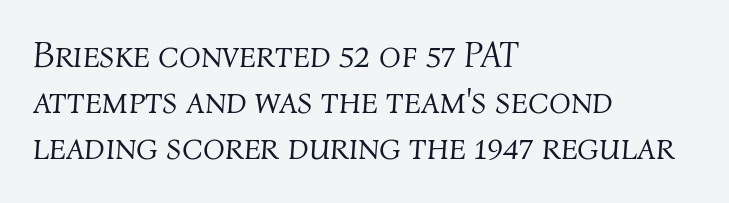
{"italic": "yes", "lean": "right", "slant_degrees": 4, "bold": "no", "weight": "light", "width": "normal", "stroke_contrast": "medium", "x_height": "medium", "monospaced": "no", "underline": "no", "align": "left", "line_spacing": "normal", "line_spacing_ratio": 1.28, "letter_spacing": "normal", "letter_spacing_em": 0.0, "glyph_px": 36}
